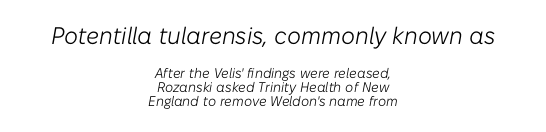
The image shows 24 px text type, italic (leaning right); set centered, tight line spacing (1.0x), normal letter spacing, not underlined; the first (top) block is 1.71x larger.
